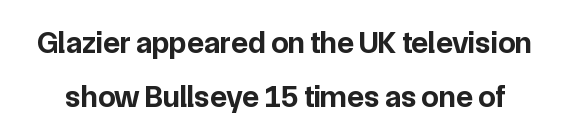
Q: Is the text bold? A: Yes.
Q: Is the text italic (slanted)? A: No, it is upright.
Q: Is the typeface a serif or a sans-serif typeface? A: Sans-serif.
Q: Is the text underlined? A: No.
Q: Is the spacing between letters normal or unusually wide? A: Normal.
Q: Width (condensed, normal, or wide)? A: Normal.
Q: Stroke contrast? A: Low.
Q: x-height? A: Medium.
Q: Monospaced? A: No.
